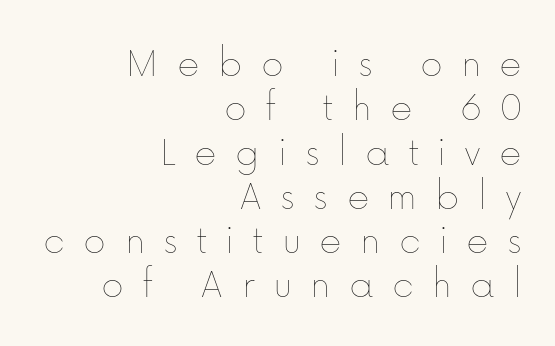
{"italic": "no", "bold": "no", "weight": "thin", "width": "normal", "stroke_contrast": "low", "x_height": "medium", "monospaced": "no", "underline": "no", "align": "right", "line_spacing": "tight", "line_spacing_ratio": 1.03, "letter_spacing": "wide", "letter_spacing_em": 0.42, "glyph_px": 43}
